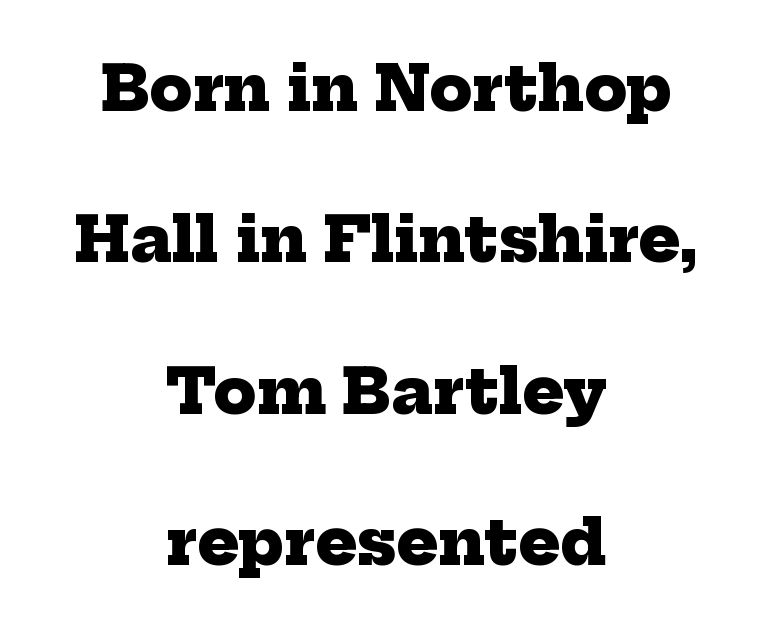
Q: Is the text bold? A: Yes.
Q: Is the typeface a serif or a sans-serif typeface? A: Serif.
Q: Is the text underlined? A: No.
Q: How is the paragraph aligned? A: Centered.
Q: Is the spacing between letters normal or unusually wide? A: Normal.
Q: Is the spacing between lines tight, normal or loose? A: Loose.
Q: Width (condensed, normal, or wide)? A: Normal.
Q: Stroke contrast? A: Low.
Q: x-height? A: Medium.
Q: Monospaced? A: No.
